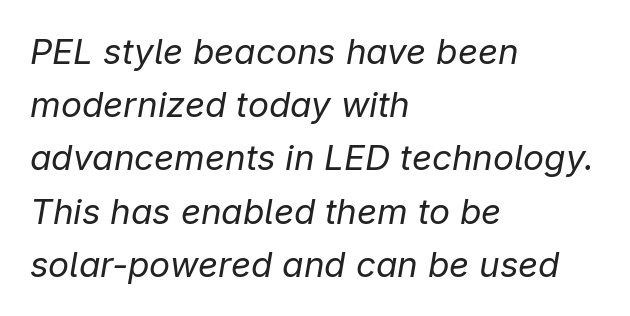
The image shows 35 px regular-weight type, italic (leaning right); set left-aligned, normal line spacing (1.52x), normal letter spacing, not underlined; low stroke contrast and a medium x-height.
